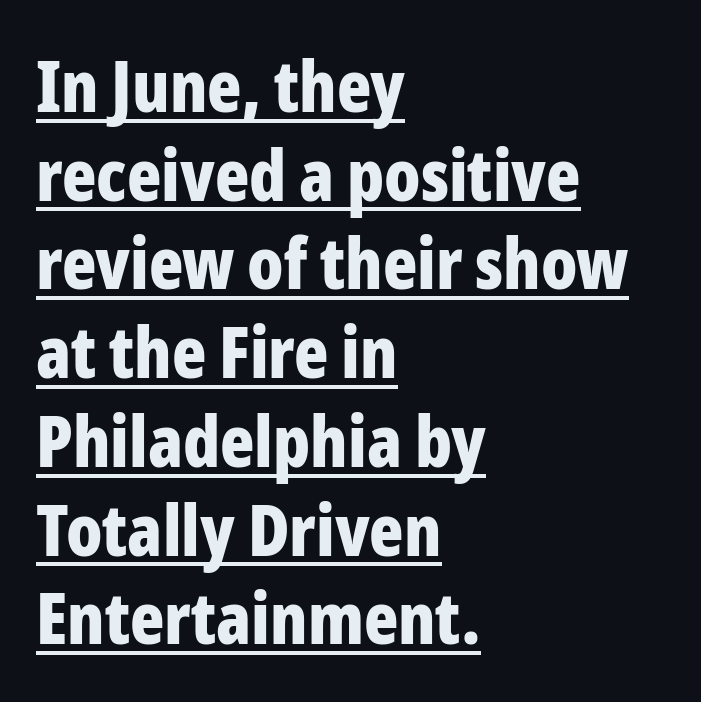
Q: Is the text bold? A: Yes.
Q: Is the text italic (slanted)? A: No, it is upright.
Q: Is the typeface a serif or a sans-serif typeface? A: Sans-serif.
Q: Is the text underlined? A: Yes.
Q: How is the paragraph aligned? A: Left-aligned.
Q: Is the spacing between letters normal or unusually wide? A: Normal.
Q: Is the spacing between lines tight, normal or loose? A: Normal.
Q: Width (condensed, normal, or wide)? A: Condensed.
Q: Stroke contrast? A: Low.
Q: x-height? A: Medium.
Q: Monospaced? A: No.
